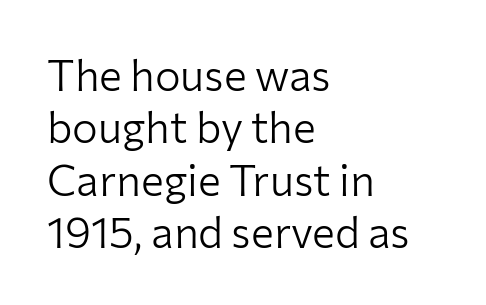
{"serif": "no", "italic": "no", "bold": "no", "weight": "light", "width": "normal", "stroke_contrast": "low", "x_height": "medium", "monospaced": "no", "underline": "no", "align": "left", "line_spacing_ratio": 1.22, "letter_spacing": "normal", "letter_spacing_em": 0.0, "glyph_px": 43}
